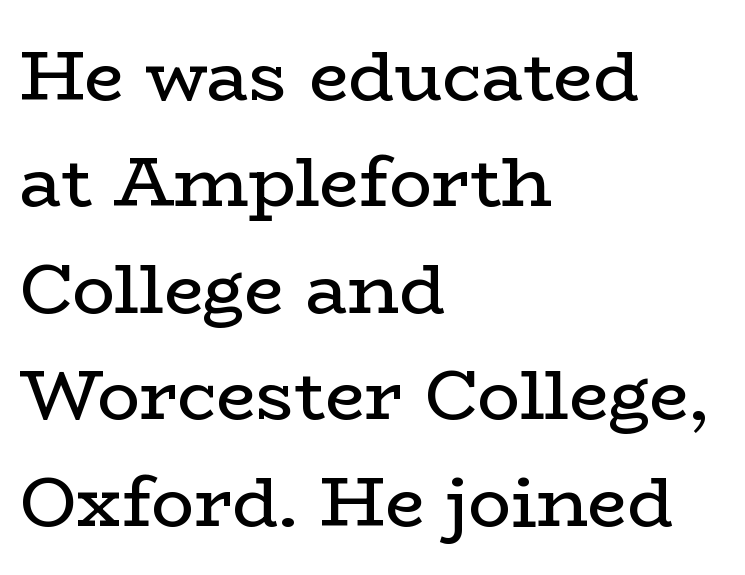
The image shows 71 px regular-weight, wide serif type, upright; set left-aligned, normal line spacing (1.5x), normal letter spacing, not underlined; low stroke contrast and a medium x-height.
